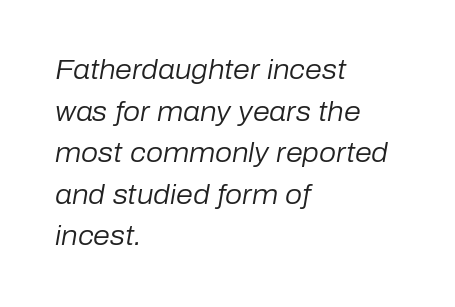
The image shows 27 px text type, italic (leaning right); set left-aligned, normal line spacing (1.54x), normal letter spacing, not underlined.
